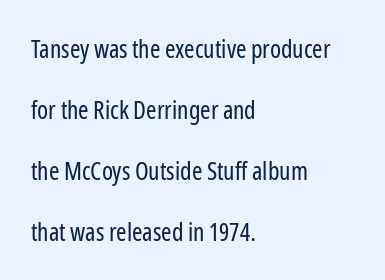
{"italic": "no", "bold": "no", "underline": "no", "align": "left", "line_spacing": "loose", "line_spacing_ratio": 2.44, "letter_spacing": "normal", "letter_spacing_em": 0.0, "glyph_px": 25}
